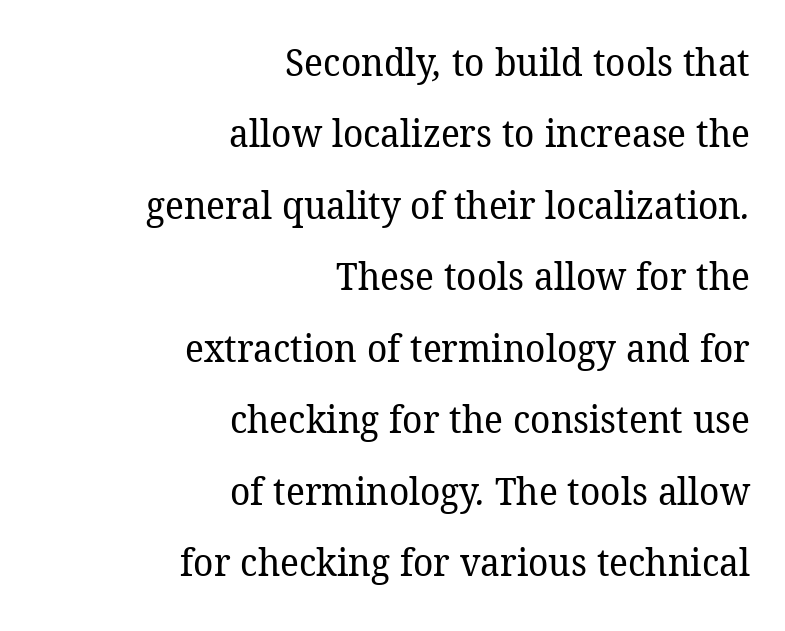
Note the varied advance widths — an 'i' is clearly narrower than an 'm'. This sample uses plain, unmodified letter spacing. Stems and bowls with no extra thickness — not bold. All the whitespace from short lines collects on the left.
